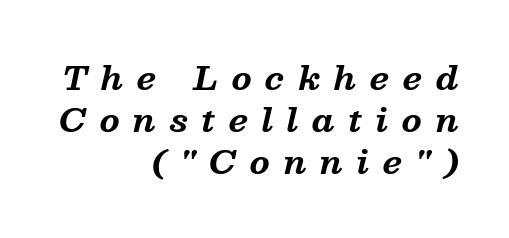
Type style note: has serifs. Proportional: the letters do not fall into vertical columns. Look at the tracking — it's clearly loosened, letters drifting apart. Words float on clear page, feet unadorned.
